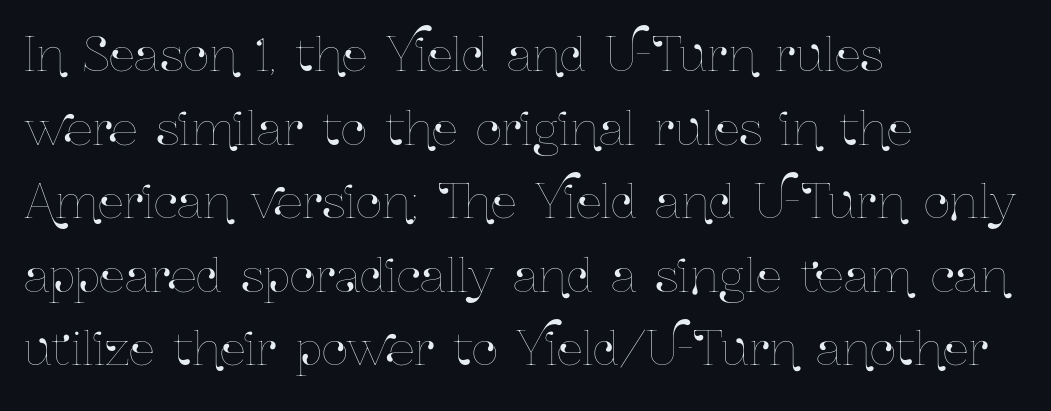
Think of a printed novel: that variable character pitch is what you see here. Spacing between characters is what you'd get straight out of the box. Lines of text with bare space underneath. Do the letters lean? They stand straight. Is there much room between lines? A standard amount, neither cramped nor airy. Visually the block forms a straight wall on the left and a jagged coastline on the right.
